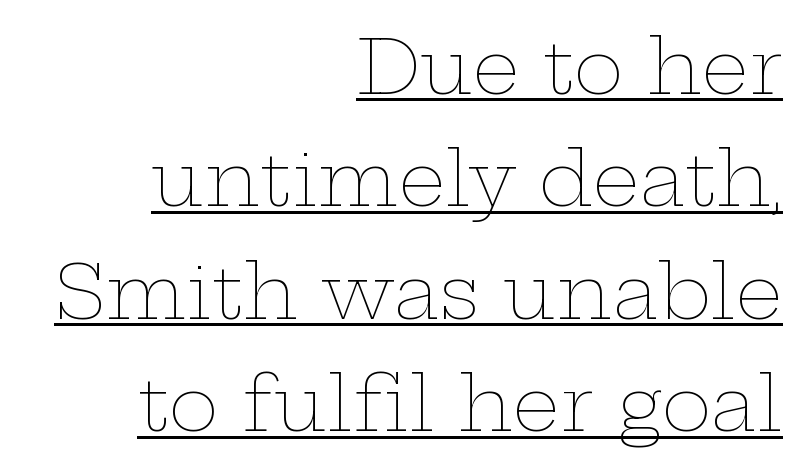
The image shows 75 px thin, wide type, upright; set right-aligned, normal line spacing (1.5x), normal letter spacing, underlined; low stroke contrast and a medium x-height.
